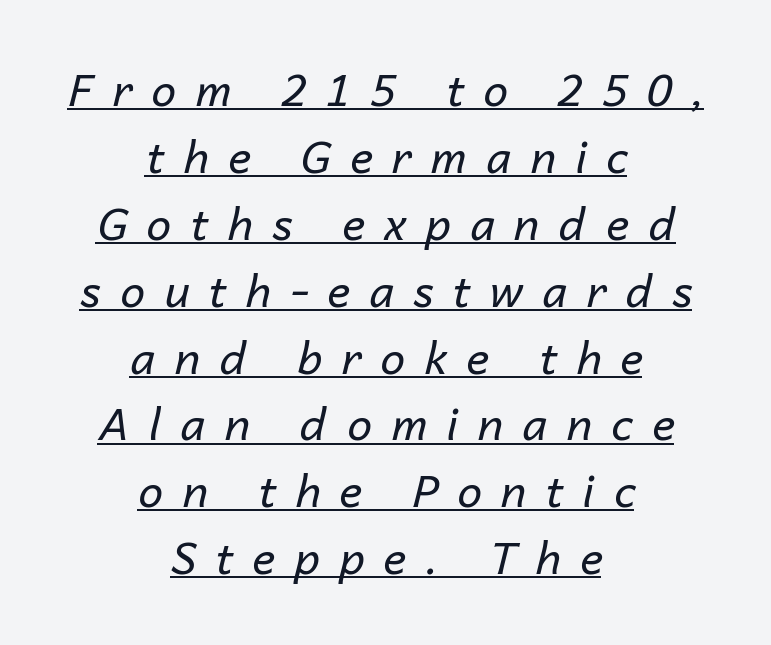
The image shows 44 px regular-weight type, italic (leaning right); set centered, normal line spacing (1.52x), unusually wide letter spacing (+0.44 em), underlined; low stroke contrast and a medium x-height.
